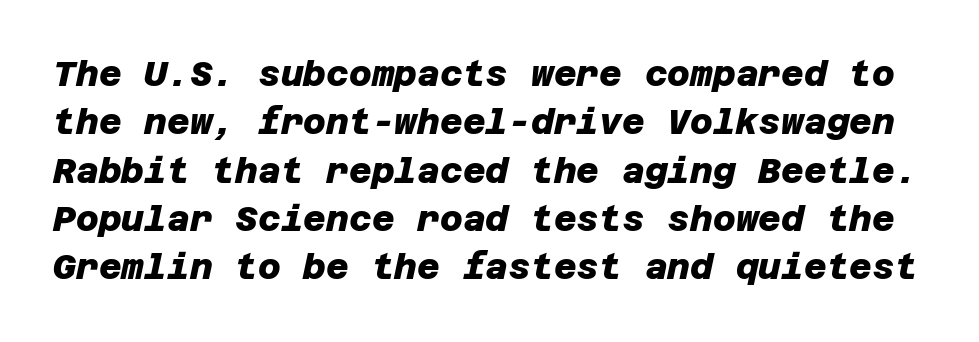
The image shows 35 px heavy sans-serif type; set normal line spacing (1.38x), normal letter spacing, not underlined; low stroke contrast and a large x-height.
